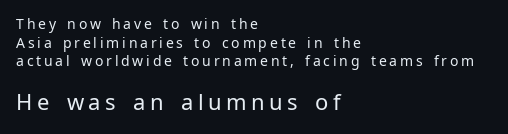
{"italic": "no", "bold": "no", "underline": "no", "align": "left", "line_spacing": "normal", "line_spacing_ratio": 1.33, "letter_spacing": "wide", "letter_spacing_em": 0.2, "larger_block": "second", "size_ratio": 1.57, "glyph_px": 22}
